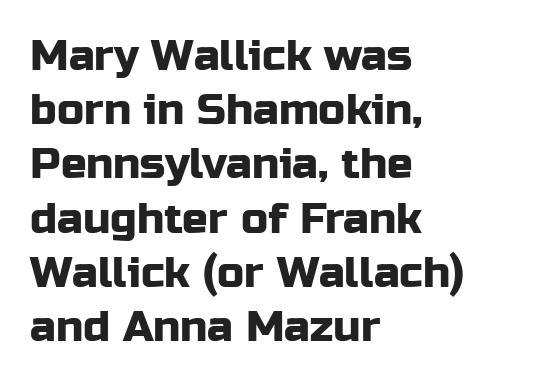
Q: Is the text italic (slanted)? A: No, it is upright.
Q: Is the typeface a serif or a sans-serif typeface? A: Sans-serif.
Q: Is the text underlined? A: No.
Q: How is the paragraph aligned? A: Left-aligned.
Q: Is the spacing between letters normal or unusually wide? A: Normal.
Q: Is the spacing between lines tight, normal or loose? A: Normal.
Q: Width (condensed, normal, or wide)? A: Normal.
Q: Stroke contrast? A: Low.
Q: x-height? A: Medium.
Q: Monospaced? A: No.
